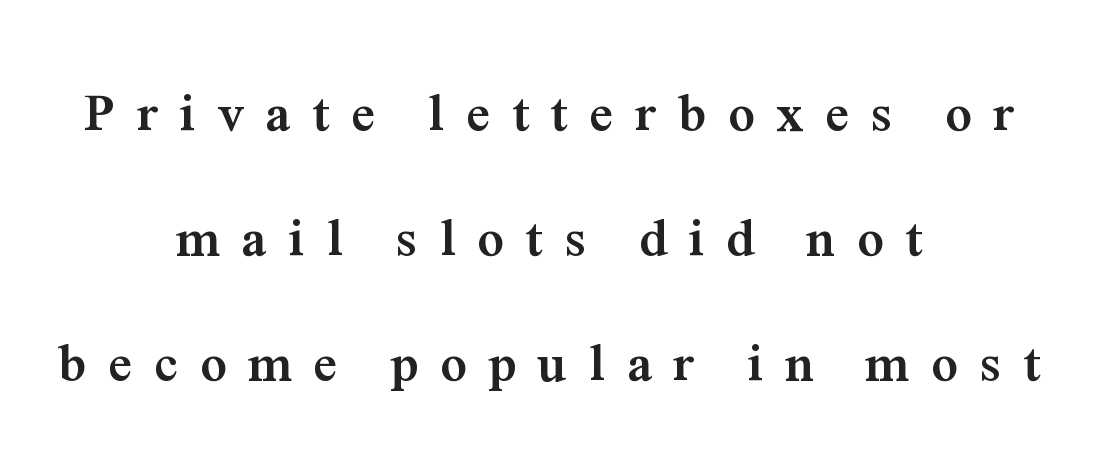
{"serif": "yes", "italic": "no", "bold": "yes", "weight": "semibold", "width": "normal", "stroke_contrast": "medium", "x_height": "medium", "monospaced": "no", "underline": "no", "align": "center", "line_spacing": "loose", "line_spacing_ratio": 2.36, "letter_spacing": "wide", "letter_spacing_em": 0.41, "glyph_px": 53}
